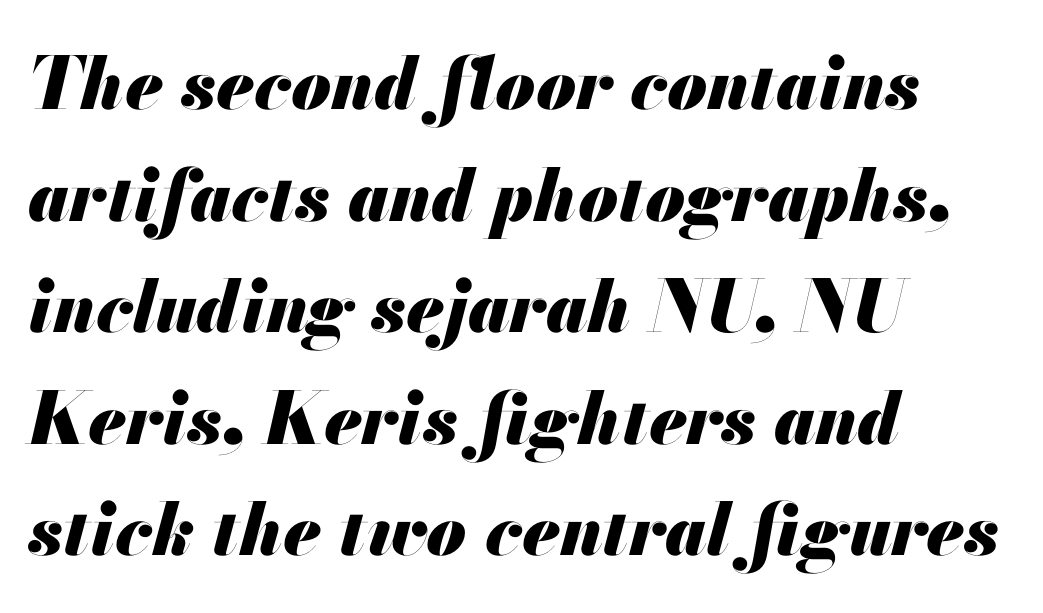
{"italic": "yes", "lean": "right", "slant_degrees": 13, "bold": "yes", "weight": "heavy", "width": "normal", "stroke_contrast": "medium", "x_height": "small", "monospaced": "no", "underline": "no", "align": "left", "line_spacing": "normal", "line_spacing_ratio": 1.55, "letter_spacing": "normal", "letter_spacing_em": 0.0, "glyph_px": 72}
